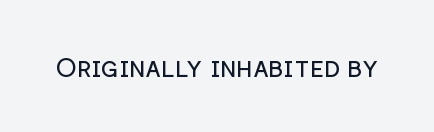
{"italic": "no", "bold": "no", "underline": "no", "letter_spacing": "normal", "letter_spacing_em": 0.0, "glyph_px": 27}
